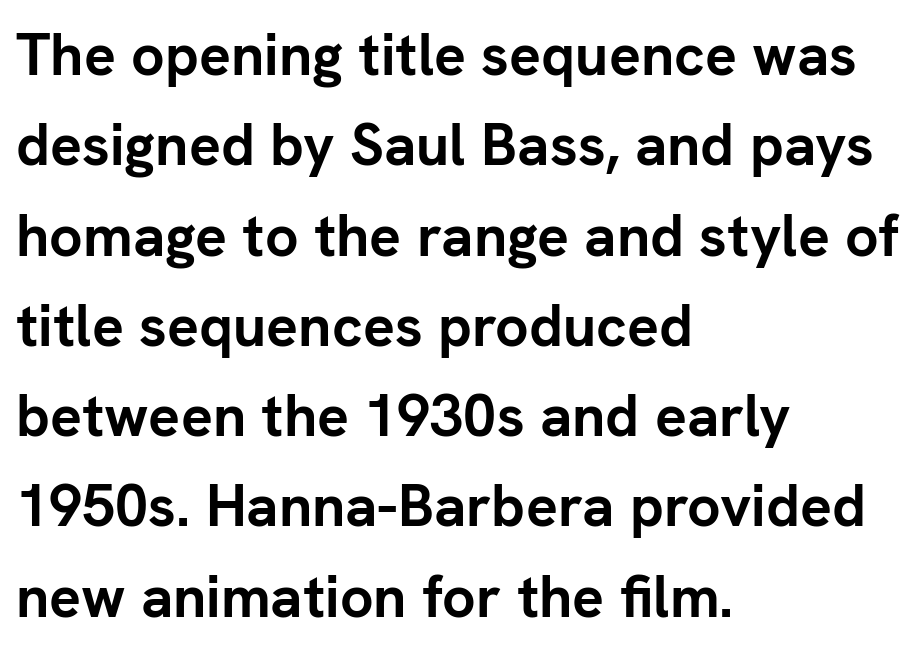
{"serif": "no", "italic": "no", "bold": "yes", "weight": "semibold", "width": "normal", "stroke_contrast": "low", "x_height": "medium", "monospaced": "no", "underline": "no", "align": "left", "line_spacing": "normal", "line_spacing_ratio": 1.53, "letter_spacing": "normal", "letter_spacing_em": 0.0, "glyph_px": 59}
